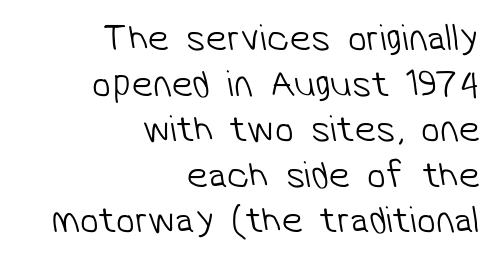
Q: Is the text bold? A: No.
Q: Is the typeface a serif or a sans-serif typeface? A: Sans-serif.
Q: Is the text underlined? A: No.
Q: How is the paragraph aligned? A: Right-aligned.
Q: Is the spacing between letters normal or unusually wide? A: Normal.
Q: Width (condensed, normal, or wide)? A: Normal.
Q: Stroke contrast? A: Low.
Q: x-height? A: Medium.
Q: Monospaced? A: No.
